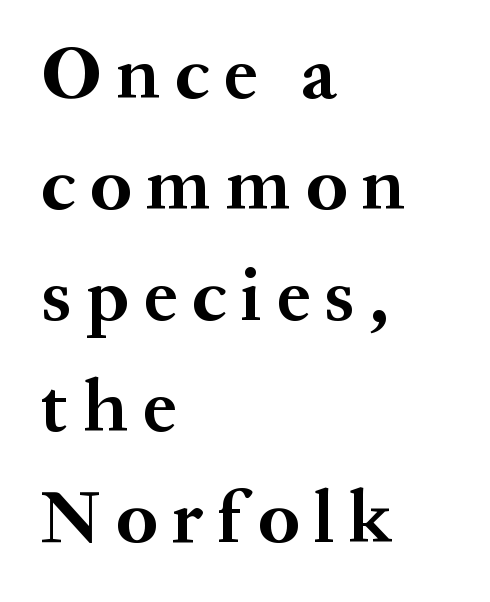
Q: Is the text bold? A: Yes.
Q: Is the text italic (slanted)? A: No, it is upright.
Q: Is the typeface a serif or a sans-serif typeface? A: Serif.
Q: Is the text underlined? A: No.
Q: How is the paragraph aligned? A: Left-aligned.
Q: Is the spacing between letters normal or unusually wide? A: Unusually wide.
Q: Is the spacing between lines tight, normal or loose? A: Normal.
Q: Width (condensed, normal, or wide)? A: Normal.
Q: Stroke contrast? A: Medium.
Q: x-height? A: Medium.
Q: Monospaced? A: No.
